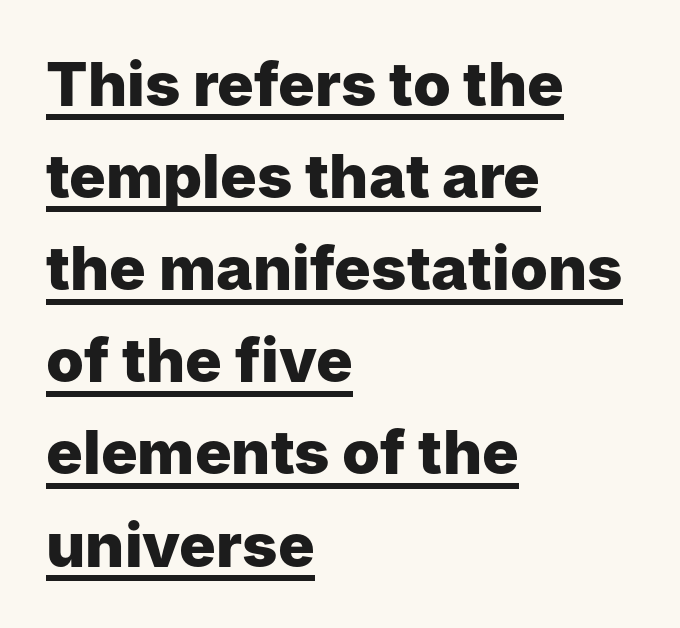
Q: Is the text bold? A: Yes.
Q: Is the text italic (slanted)? A: No, it is upright.
Q: Is the typeface a serif or a sans-serif typeface? A: Sans-serif.
Q: Is the text underlined? A: Yes.
Q: How is the paragraph aligned? A: Left-aligned.
Q: Is the spacing between letters normal or unusually wide? A: Normal.
Q: Is the spacing between lines tight, normal or loose? A: Normal.
Q: Width (condensed, normal, or wide)? A: Normal.
Q: Stroke contrast? A: Low.
Q: x-height? A: Medium.
Q: Monospaced? A: No.
